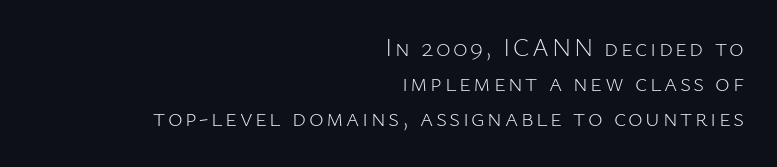
Interline gaps are of average width in this sample. Italic: no, the glyphs are upright roman. Casual observation: everything's shoved over to the right. No heavy texture on the line: the type isn't bold.
